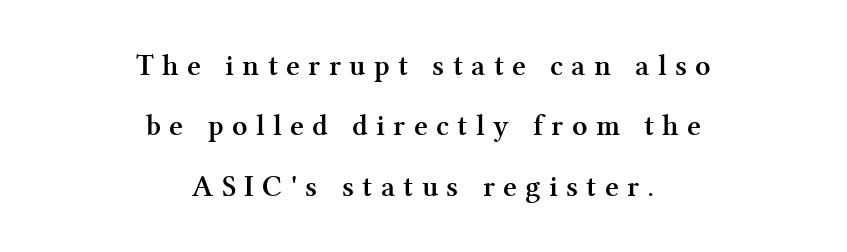
{"serif": "yes", "italic": "no", "bold": "yes", "weight": "semibold", "width": "normal", "stroke_contrast": "medium", "x_height": "medium", "monospaced": "no", "underline": "no", "align": "center", "line_spacing": "loose", "line_spacing_ratio": 2.01, "letter_spacing": "wide", "letter_spacing_em": 0.28, "glyph_px": 30}
